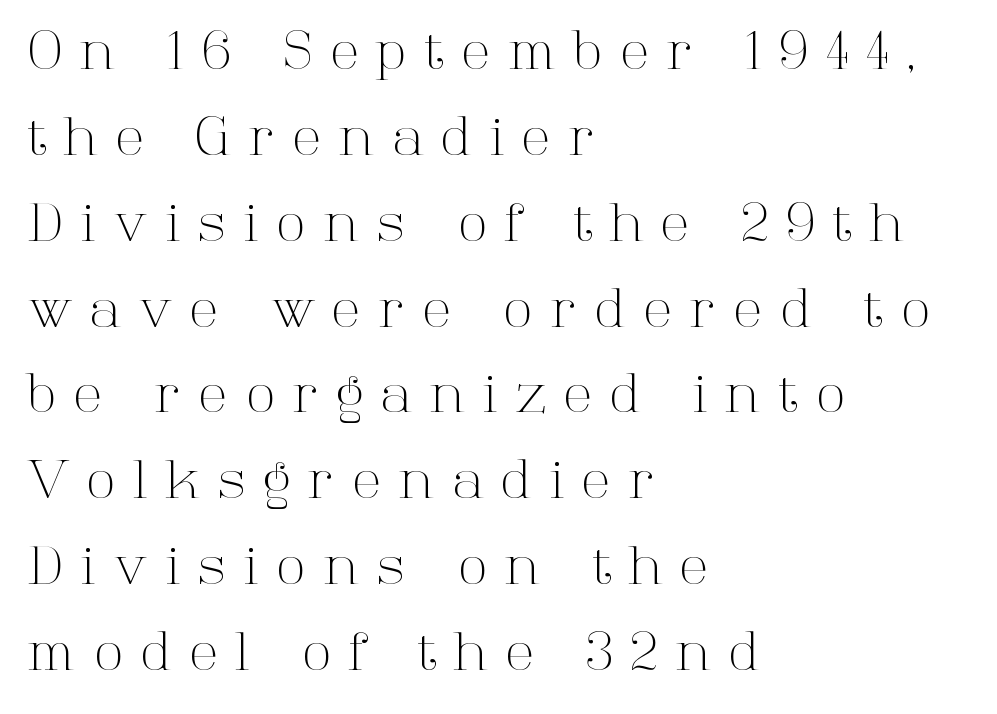
{"serif": "yes", "italic": "no", "bold": "no", "weight": "light", "width": "normal", "stroke_contrast": "high", "x_height": "medium", "monospaced": "no", "underline": "no", "align": "left", "line_spacing": "normal", "line_spacing_ratio": 1.62, "letter_spacing": "wide", "letter_spacing_em": 0.35, "glyph_px": 53}
